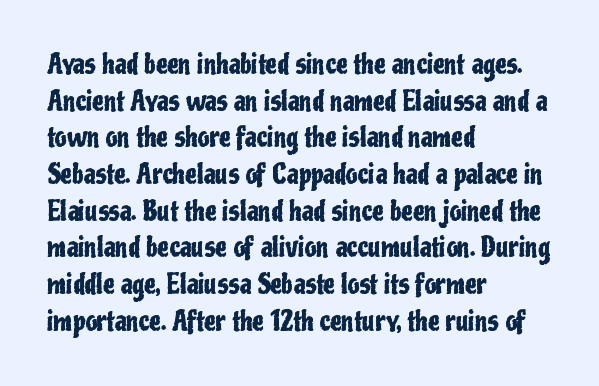
The image shows 26 px text type, upright; set left-aligned, normal line spacing (1.41x), normal letter spacing, not underlined.
